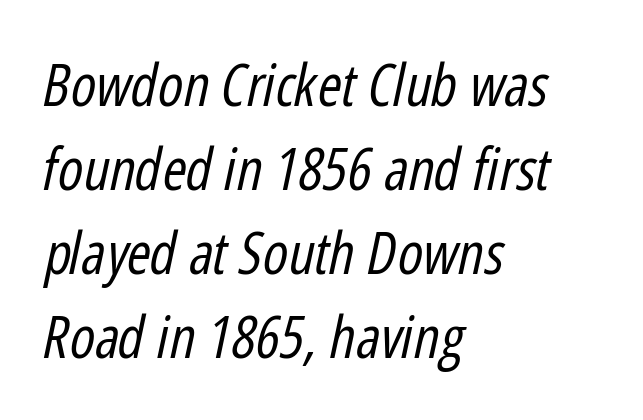
{"italic": "yes", "lean": "right", "slant_degrees": 12, "bold": "no", "weight": "regular", "width": "condensed", "stroke_contrast": "low", "x_height": "medium", "monospaced": "no", "underline": "no", "align": "left", "line_spacing": "normal", "line_spacing_ratio": 1.45, "letter_spacing": "normal", "letter_spacing_em": 0.0, "glyph_px": 58}
